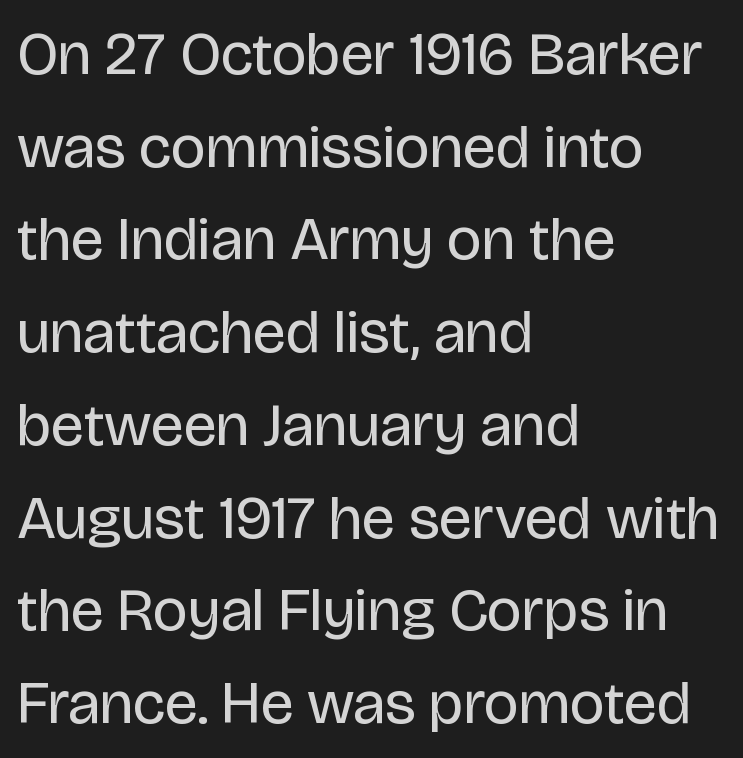
This sample uses plain, unmodified letter spacing. Is the stroke heavy? The answer is a plain regular-or-lighter. Observe the absence of serifs on each vertical stroke in this sample. These lines sit exactly where default settings would place them. Where is the straight margin? On the left. The specimen omits any rule beneath the text block's lines.
